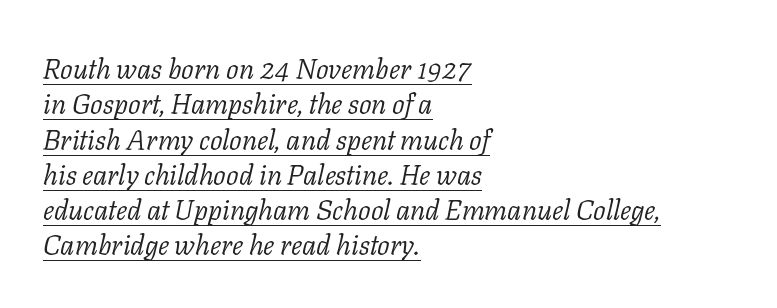
Q: Is the text bold? A: No.
Q: Is the text italic (slanted)? A: Yes, it leans right by about 11 degrees.
Q: Is the typeface a serif or a sans-serif typeface? A: Serif.
Q: Is the text underlined? A: Yes.
Q: How is the paragraph aligned? A: Left-aligned.
Q: Is the spacing between letters normal or unusually wide? A: Normal.
Q: Is the spacing between lines tight, normal or loose? A: Normal.
Q: Width (condensed, normal, or wide)? A: Normal.
Q: Stroke contrast? A: Low.
Q: x-height? A: Medium.
Q: Monospaced? A: No.
